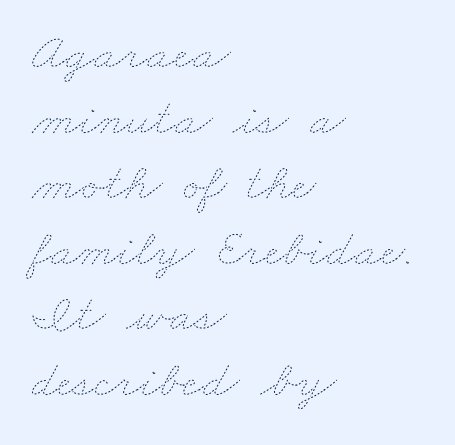
Q: Is the text bold? A: No.
Q: Is the text underlined? A: No.
Q: How is the paragraph aligned? A: Left-aligned.
Q: Is the spacing between letters normal or unusually wide? A: Normal.
Q: Is the spacing between lines tight, normal or loose? A: Normal.
Q: Width (condensed, normal, or wide)? A: Wide.
Q: Stroke contrast? A: Low.
Q: x-height? A: Small.
Q: Monospaced? A: No.
